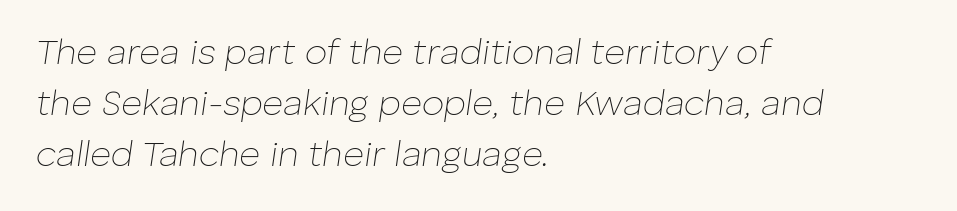
The image shows 36 px thin type, italic (leaning right); set left-aligned, normal line spacing (1.41x), normal letter spacing, not underlined; low stroke contrast and a medium x-height.
